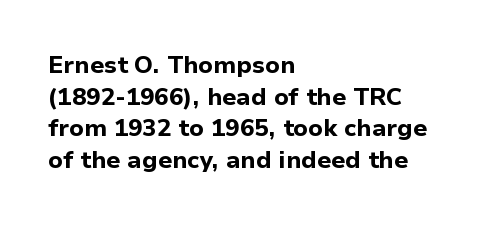
The image shows 24 px bold type, upright; set left-aligned, normal line spacing (1.32x), normal letter spacing, not underlined.
